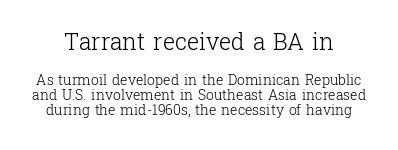
The specimen omits any rule beneath the text block's lines. The rendering shrinks the type as you move from the upper chunk to the lower. Whoever set this chose condensed vertical rhythm over breathing room. No italicization has been applied; the sample stays upright. Compared with a typical body face, this is equally light or lighter still.
